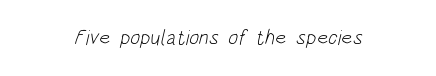
{"bold": "no", "underline": "no", "letter_spacing": "normal", "letter_spacing_em": 0.0, "glyph_px": 21}
